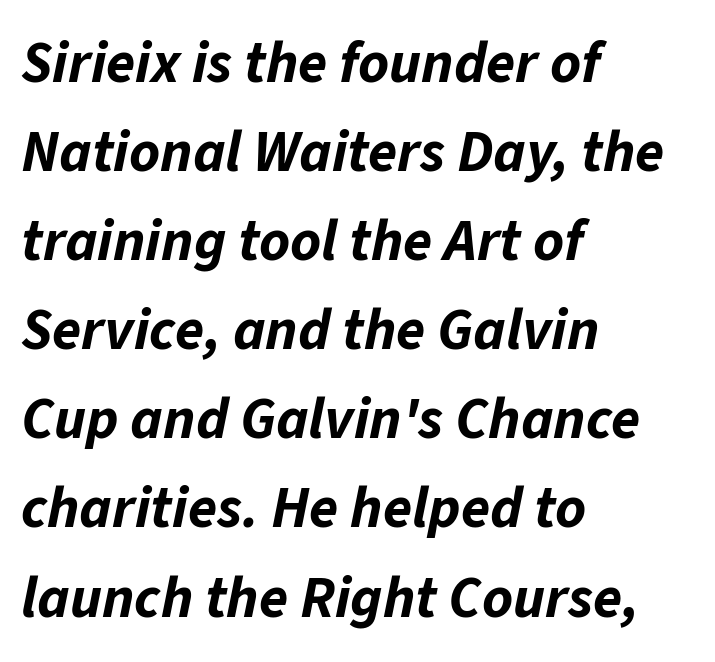
{"italic": "yes", "lean": "right", "slant_degrees": 11, "bold": "yes", "weight": "bold", "width": "normal", "stroke_contrast": "low", "x_height": "medium", "monospaced": "no", "underline": "no", "align": "left", "line_spacing": "normal", "line_spacing_ratio": 1.51, "letter_spacing": "normal", "letter_spacing_em": 0.0, "glyph_px": 59}
